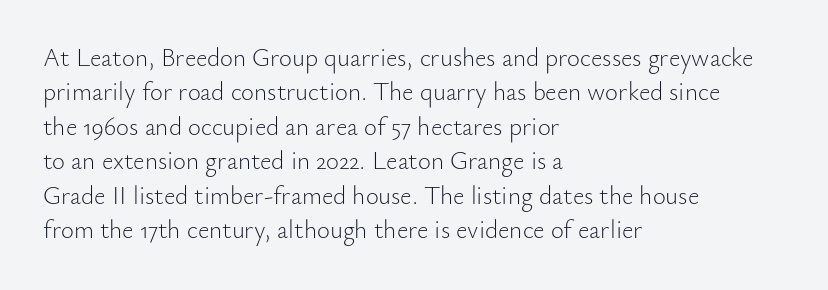
Q: Is the text bold? A: No.
Q: Is the text italic (slanted)? A: No, it is upright.
Q: Is the text underlined? A: No.
Q: How is the paragraph aligned? A: Left-aligned.
Q: Is the spacing between letters normal or unusually wide? A: Normal.
Q: Is the spacing between lines tight, normal or loose? A: Normal.
